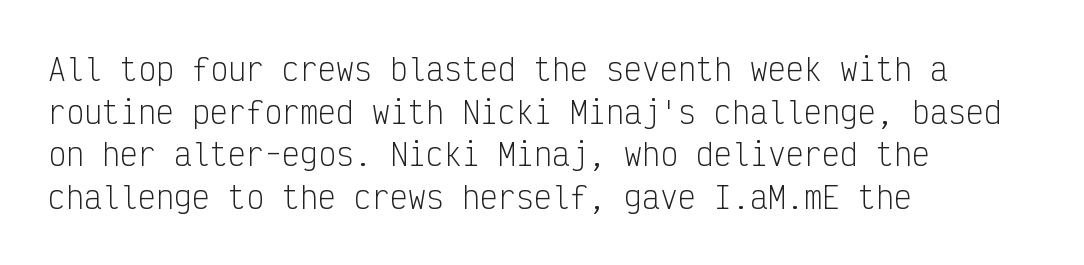
Q: Is the text bold? A: No.
Q: Is the text italic (slanted)? A: No, it is upright.
Q: Is the typeface a serif or a sans-serif typeface? A: Sans-serif.
Q: Is the text underlined? A: No.
Q: How is the paragraph aligned? A: Left-aligned.
Q: Is the spacing between letters normal or unusually wide? A: Normal.
Q: Is the spacing between lines tight, normal or loose? A: Normal.
Q: Width (condensed, normal, or wide)? A: Condensed.
Q: Stroke contrast? A: Low.
Q: x-height? A: Medium.
Q: Monospaced? A: Yes.
